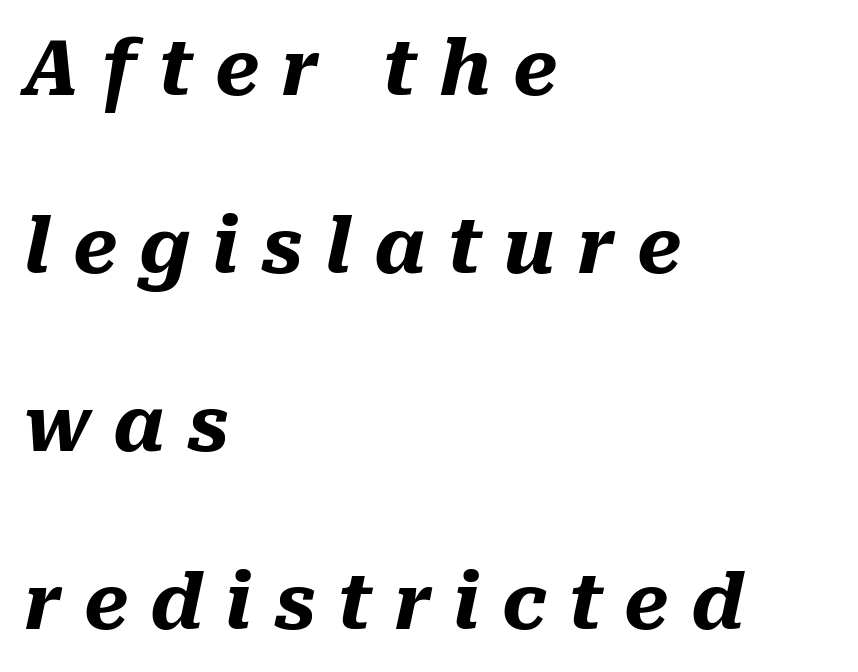
Q: Is the text bold? A: Yes.
Q: Is the text italic (slanted)? A: Yes, it leans right by about 10 degrees.
Q: Is the text underlined? A: No.
Q: How is the paragraph aligned? A: Left-aligned.
Q: Is the spacing between letters normal or unusually wide? A: Unusually wide.
Q: Is the spacing between lines tight, normal or loose? A: Loose.
Q: Width (condensed, normal, or wide)? A: Normal.
Q: Stroke contrast? A: Medium.
Q: x-height? A: Medium.
Q: Monospaced? A: No.
